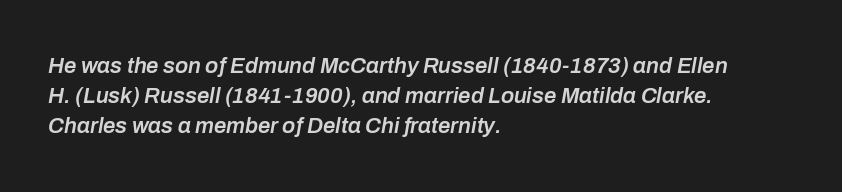
Q: Is the text bold? A: Semi-bold.
Q: Is the text italic (slanted)? A: Yes, it leans right by about 10 degrees.
Q: Is the text underlined? A: No.
Q: How is the paragraph aligned? A: Left-aligned.
Q: Is the spacing between letters normal or unusually wide? A: Normal.
Q: Is the spacing between lines tight, normal or loose? A: Normal.
